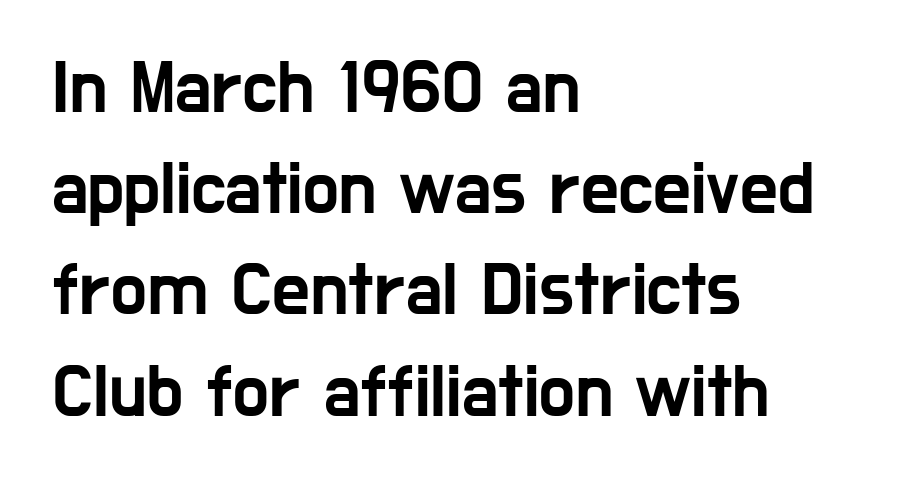
Q: Is the text italic (slanted)? A: No, it is upright.
Q: Is the typeface a serif or a sans-serif typeface? A: Sans-serif.
Q: Is the text underlined? A: No.
Q: How is the paragraph aligned? A: Left-aligned.
Q: Is the spacing between letters normal or unusually wide? A: Normal.
Q: Is the spacing between lines tight, normal or loose? A: Normal.
Q: Width (condensed, normal, or wide)? A: Condensed.
Q: Stroke contrast? A: Low.
Q: x-height? A: Medium.
Q: Monospaced? A: No.
